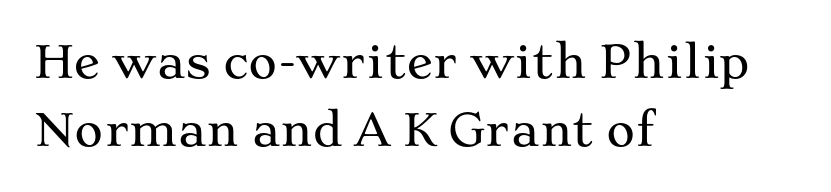
Q: Is the text italic (slanted)? A: No, it is upright.
Q: Is the typeface a serif or a sans-serif typeface? A: Serif.
Q: Is the text underlined? A: No.
Q: How is the paragraph aligned? A: Left-aligned.
Q: Is the spacing between letters normal or unusually wide? A: Normal.
Q: Is the spacing between lines tight, normal or loose? A: Normal.
Q: Width (condensed, normal, or wide)? A: Wide.
Q: Stroke contrast? A: Medium.
Q: x-height? A: Medium.
Q: Monospaced? A: No.
